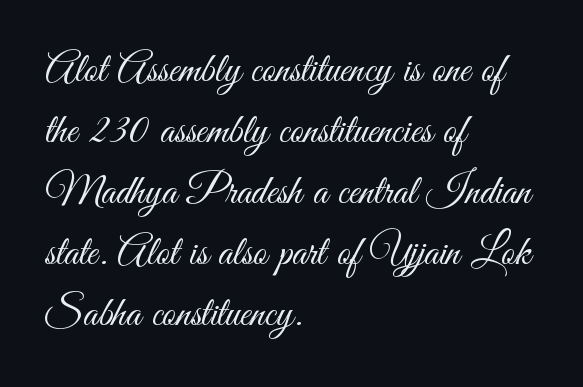
Q: Is the text bold? A: No.
Q: Is the text italic (slanted)? A: Yes.
Q: Is the typeface a serif or a sans-serif typeface? A: Sans-serif.
Q: Is the text underlined? A: No.
Q: How is the paragraph aligned? A: Left-aligned.
Q: Is the spacing between letters normal or unusually wide? A: Normal.
Q: Is the spacing between lines tight, normal or loose? A: Normal.
Q: Width (condensed, normal, or wide)? A: Condensed.
Q: Stroke contrast? A: Medium.
Q: x-height? A: Small.
Q: Monospaced? A: No.
